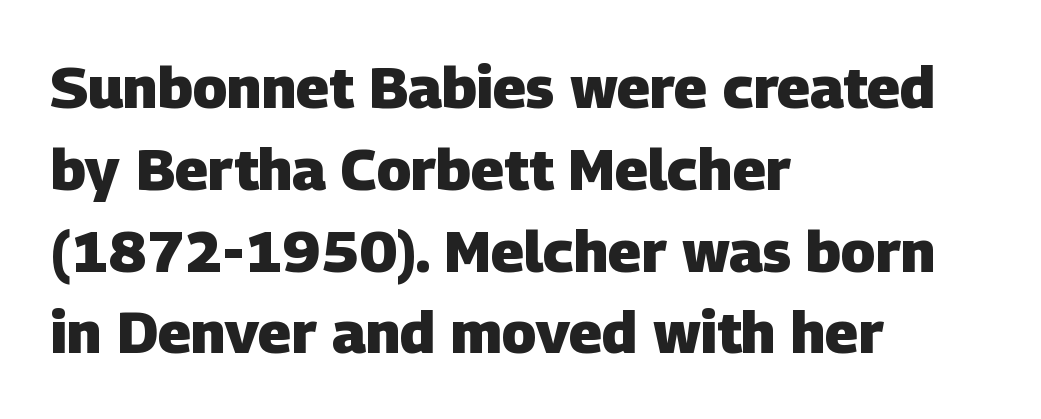
The image shows 58 px heavy sans-serif type; set left-aligned, normal line spacing (1.41x), normal letter spacing, not underlined; low stroke contrast and a large x-height.
